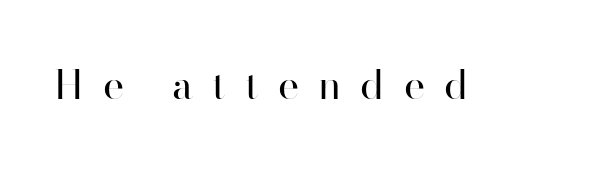
The image shows 40 px regular-weight sans-serif type, upright; set unusually wide letter spacing (+0.48 em), not underlined; high stroke contrast and a small x-height.
